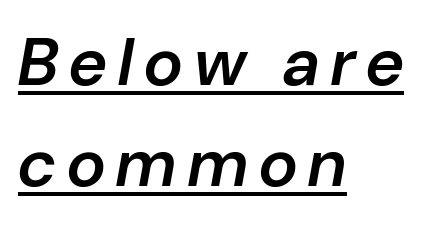
The image shows 67 px semibold type, italic (leaning right); set left-aligned, normal line spacing (1.51x), underlined; low stroke contrast and a medium x-height.
